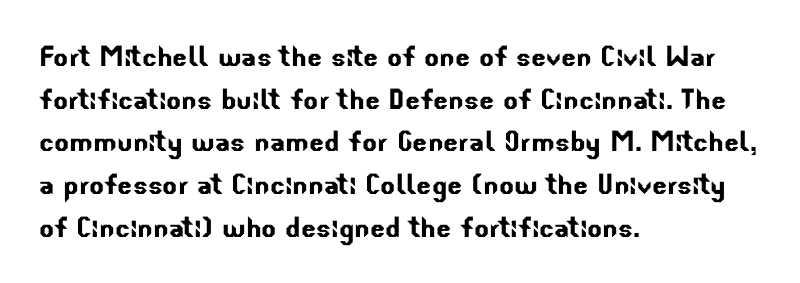
Q: Is the typeface a serif or a sans-serif typeface? A: Sans-serif.
Q: Is the text underlined? A: No.
Q: How is the paragraph aligned? A: Left-aligned.
Q: Is the spacing between letters normal or unusually wide? A: Normal.
Q: Width (condensed, normal, or wide)? A: Normal.
Q: Stroke contrast? A: Low.
Q: x-height? A: Small.
Q: Monospaced? A: No.
